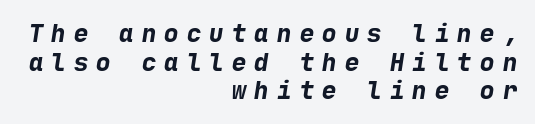
Q: Is the text bold? A: Yes.
Q: Is the text underlined? A: No.
Q: How is the paragraph aligned? A: Right-aligned.
Q: Is the spacing between letters normal or unusually wide? A: Unusually wide.
